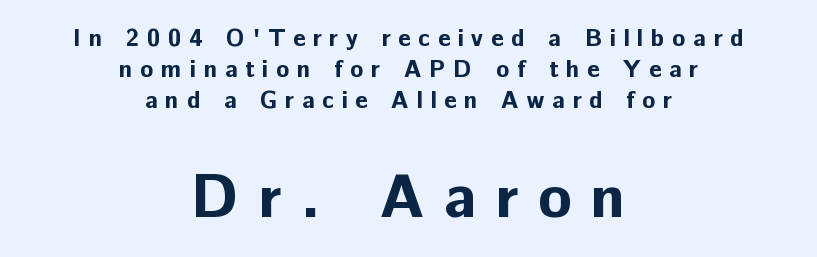
The image shows 61 px bold sans-serif type, upright; set centered, normal line spacing (1.3x), unusually wide letter spacing (+0.32 em), not underlined; the second (bottom) block is 2.54x larger; low stroke contrast and a medium x-height.
